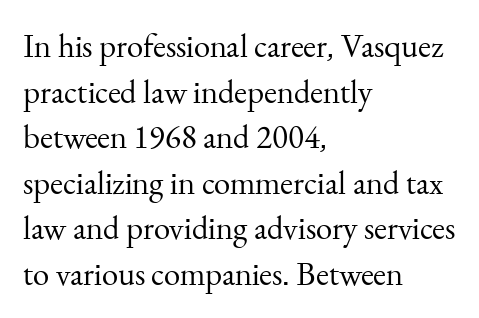
{"serif": "yes", "italic": "no", "bold": "no", "weight": "regular", "width": "normal", "stroke_contrast": "medium", "x_height": "small", "monospaced": "no", "underline": "no", "align": "left", "line_spacing": "normal", "line_spacing_ratio": 1.38, "letter_spacing": "normal", "letter_spacing_em": 0.0, "glyph_px": 33}
